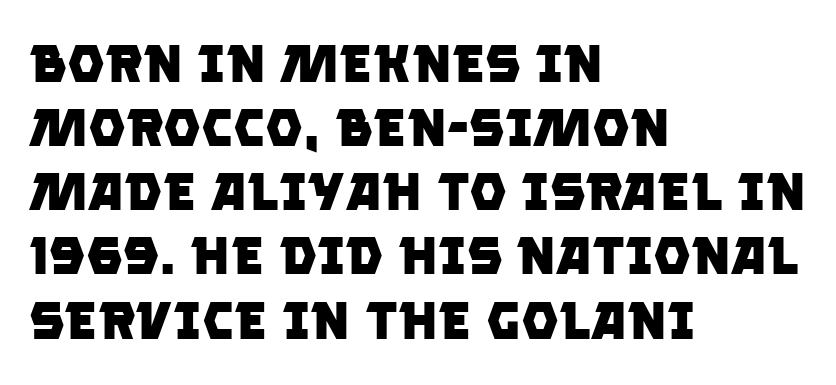
The image shows 53 px heavy sans-serif type; set left-aligned, line spacing 1.21x, normal letter spacing, not underlined; low stroke contrast and a large x-height.
